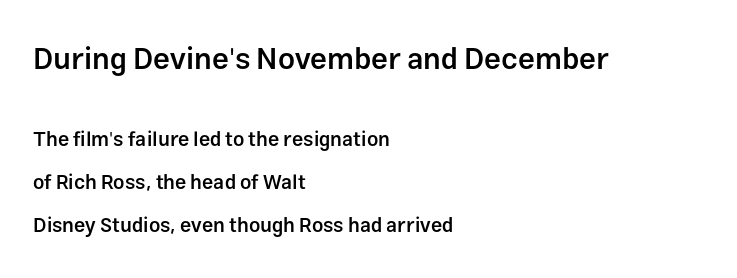
Q: Is the text bold? A: Semi-bold.
Q: Is the text italic (slanted)? A: No, it is upright.
Q: Is the typeface a serif or a sans-serif typeface? A: Sans-serif.
Q: Is the text underlined? A: No.
Q: How is the paragraph aligned? A: Left-aligned.
Q: Is the spacing between letters normal or unusually wide? A: Normal.
Q: Is the spacing between lines tight, normal or loose? A: Loose.
Q: Which block of text is set in a larger size, the first (top) or the second (bottom)? A: The first (top) one.
Q: Width (condensed, normal, or wide)? A: Normal.
Q: Stroke contrast? A: Low.
Q: x-height? A: Medium.
Q: Monospaced? A: No.
